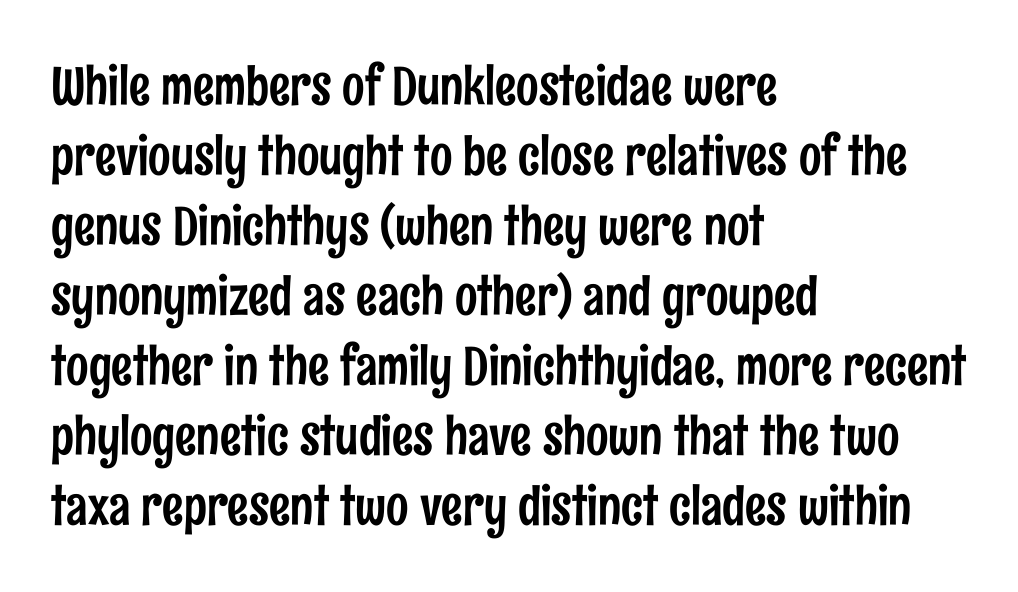
The image shows 53 px condensed sans-serif type, upright; set left-aligned, normal line spacing (1.32x), normal letter spacing, not underlined; low stroke contrast and a medium x-height.
